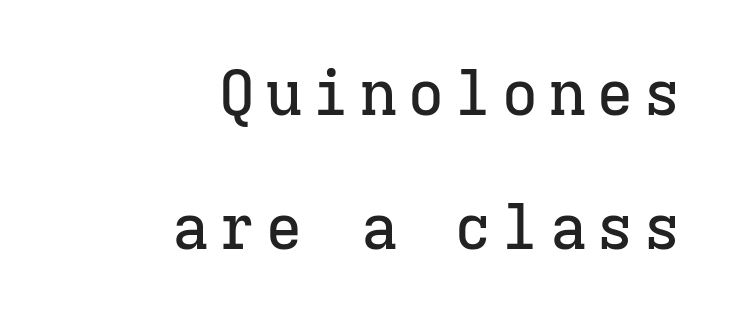
Q: Is the text italic (slanted)? A: No, it is upright.
Q: Is the typeface a serif or a sans-serif typeface? A: Serif.
Q: Is the text underlined? A: No.
Q: How is the paragraph aligned? A: Right-aligned.
Q: Is the spacing between lines tight, normal or loose? A: Loose.
Q: Width (condensed, normal, or wide)? A: Normal.
Q: Stroke contrast? A: Low.
Q: x-height? A: Medium.
Q: Monospaced? A: Yes.
